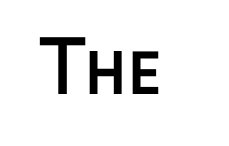
The characters display no serif detailing; their extremities are plain. This sample has the flowing, uneven cadence of proportional lettering. The sample has been set heavy, in full bold. Compared with typical body copy, the letter spacing here is the same.
